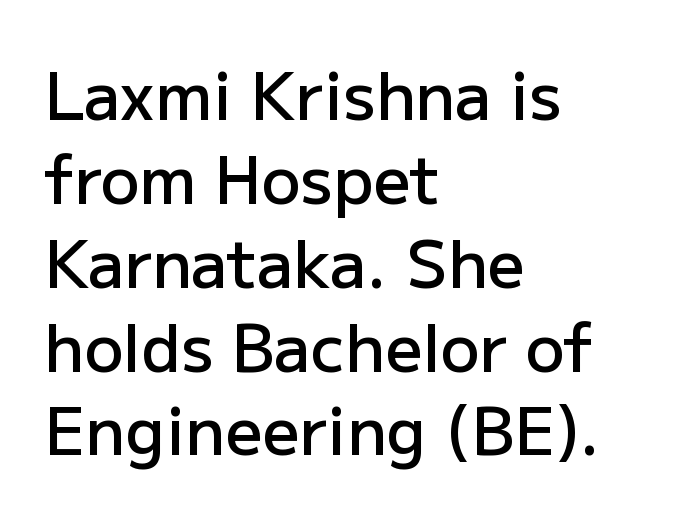
The rendering uses a semibold face; strokes are thickened but not to full bold. The characters display no serif detailing; their extremities are plain. The lines sit at an ordinary, default distance from one another. This sample uses an upright cut, with every glyph sitting square on the baseline. Just letters on the line, the space beneath them empty. The rendering anchors every line to the left-hand side.
